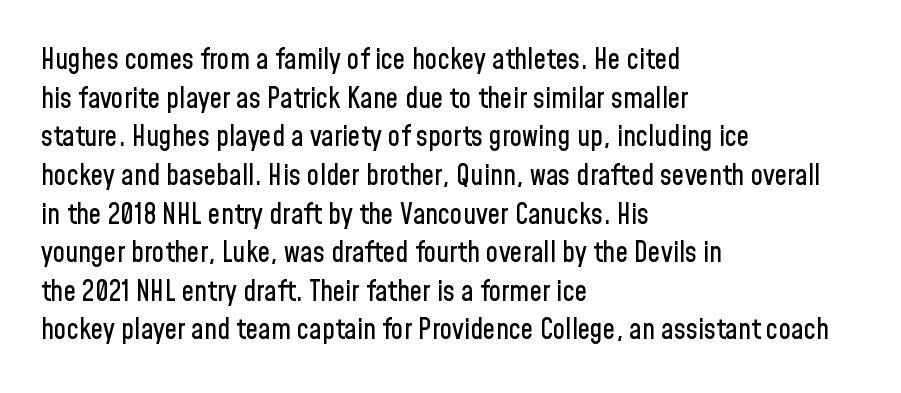
Line spacing here is normal. Unlike a traditional serif, this face leaves its strokes unadorned. The words here are not underlined. The lettering holds an erect, upright posture throughout. How are the letters spaced? Ordinarily, with no added tracking.
